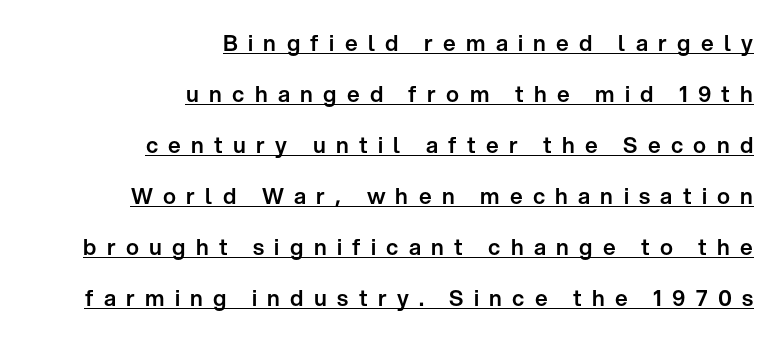
Q: Is the text italic (slanted)? A: No, it is upright.
Q: Is the text underlined? A: Yes.
Q: How is the paragraph aligned? A: Right-aligned.
Q: Is the spacing between letters normal or unusually wide? A: Unusually wide.
Q: Is the spacing between lines tight, normal or loose? A: Loose.
